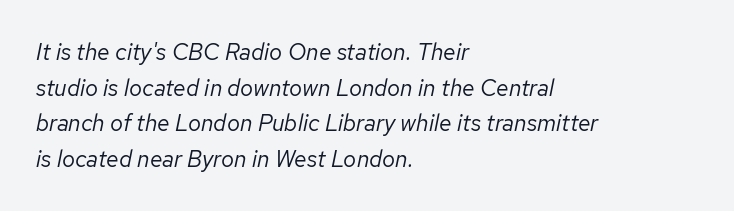
Q: Is the text bold? A: No.
Q: Is the text italic (slanted)? A: Yes, it leans right by about 12 degrees.
Q: Is the text underlined? A: No.
Q: How is the paragraph aligned? A: Left-aligned.
Q: Is the spacing between letters normal or unusually wide? A: Normal.
Q: Is the spacing between lines tight, normal or loose? A: Normal.
